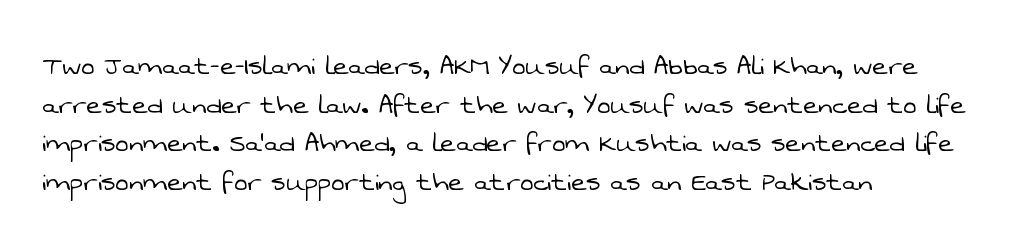
Nothing heavy about these letters — not bold at all. Classification — sans serif. The rendering uses natural spacing where letterforms have individual widths. The space beneath each line is pristine and unruled. In terms of letterspacing, this is plain default setting.
